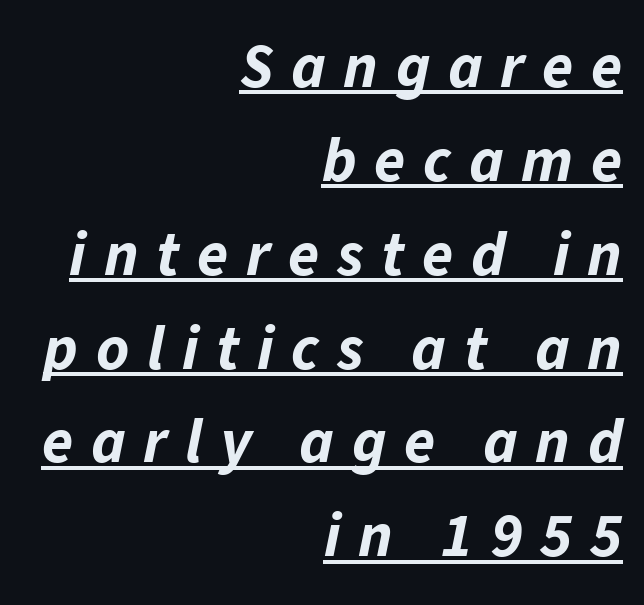
{"italic": "yes", "lean": "right", "slant_degrees": 11, "bold": "yes", "weight": "bold", "width": "normal", "stroke_contrast": "low", "x_height": "medium", "monospaced": "no", "underline": "yes", "align": "right", "line_spacing": "normal", "line_spacing_ratio": 1.49, "letter_spacing": "wide", "letter_spacing_em": 0.28, "glyph_px": 63}
